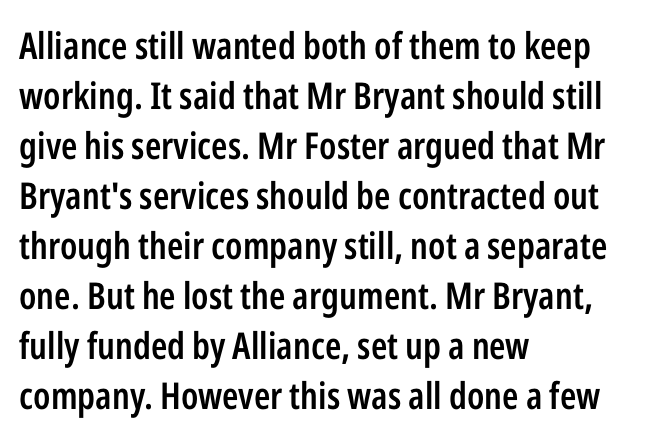
Q: Is the text bold? A: Semi-bold.
Q: Is the text italic (slanted)? A: No, it is upright.
Q: Is the typeface a serif or a sans-serif typeface? A: Sans-serif.
Q: Is the text underlined? A: No.
Q: How is the paragraph aligned? A: Left-aligned.
Q: Is the spacing between letters normal or unusually wide? A: Normal.
Q: Is the spacing between lines tight, normal or loose? A: Normal.
Q: Width (condensed, normal, or wide)? A: Condensed.
Q: Stroke contrast? A: Low.
Q: x-height? A: Medium.
Q: Monospaced? A: No.
